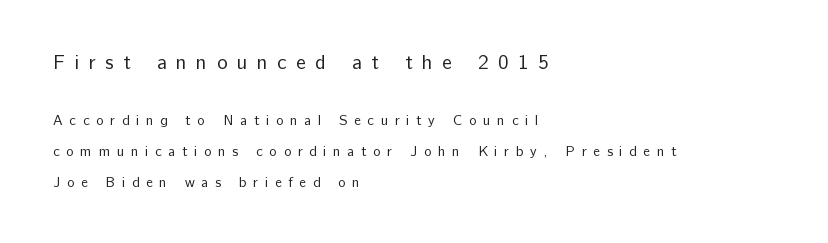
The image shows 20 px text type, upright; set left-aligned, loose line spacing (2.2x), unusually wide letter spacing (+0.48 em), not underlined; the first (top) block is 1.43x larger.
